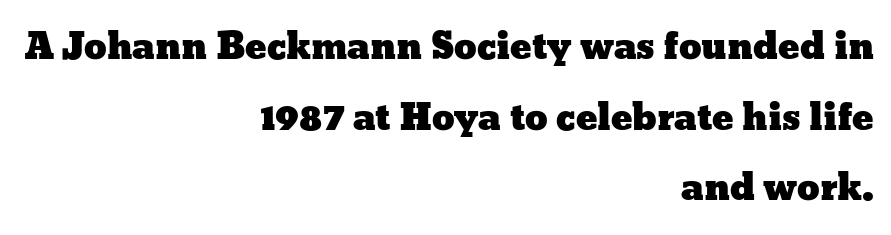
Q: Is the text italic (slanted)? A: No, it is upright.
Q: Is the text underlined? A: No.
Q: How is the paragraph aligned? A: Right-aligned.
Q: Is the spacing between letters normal or unusually wide? A: Normal.
Q: Is the spacing between lines tight, normal or loose? A: Loose.
Q: Width (condensed, normal, or wide)? A: Wide.
Q: Stroke contrast? A: Low.
Q: x-height? A: Medium.
Q: Monospaced? A: No.
